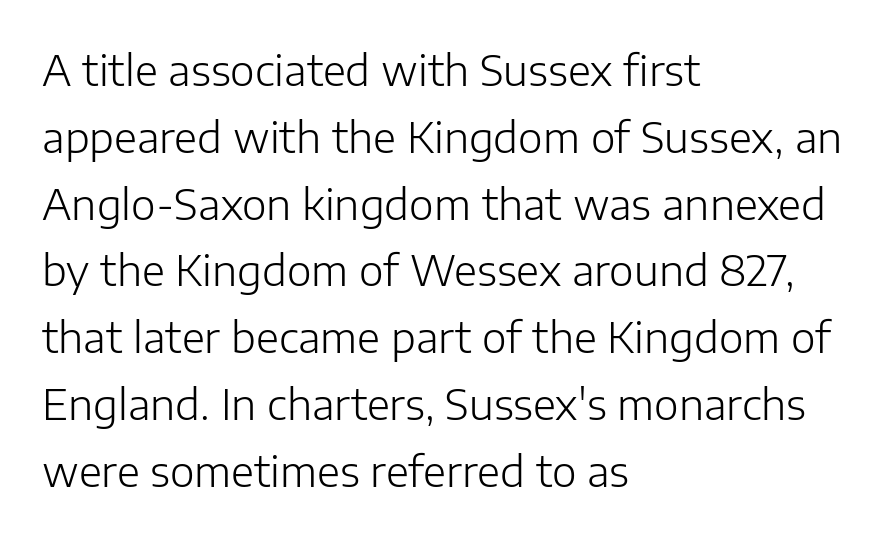
A light-to-regular cut is what we see here. Proportional: the letters do not fall into vertical columns. To sum up the face: it is a sans, with no serifs. If you measured baseline to baseline, you'd find a middling distance. Italic: no, the glyphs are upright roman. Short note: letters normally spaced.
